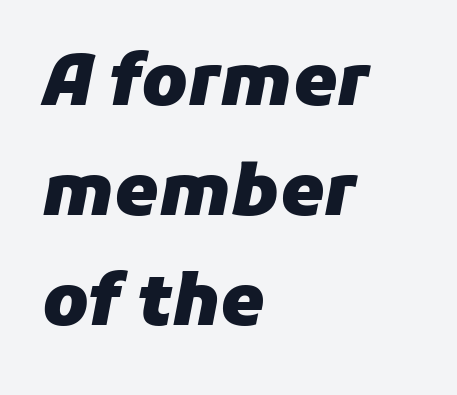
Rule under the text: the space is simply empty. The paragraph shown leans on its left margin. The passage shown is typed in a proportional face where columns would drift. There is no visible air inserted between adjacent glyphs. On the weight axis this lands at bold, roughly 700.
